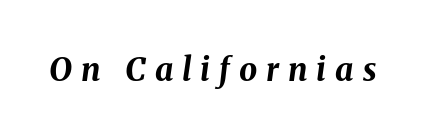
Q: Is the text bold? A: Yes.
Q: Is the text italic (slanted)? A: Yes, it leans right by about 8 degrees.
Q: Is the text underlined? A: No.
Q: Is the spacing between letters normal or unusually wide? A: Unusually wide.
Q: Width (condensed, normal, or wide)? A: Normal.
Q: Stroke contrast? A: Medium.
Q: x-height? A: Medium.
Q: Monospaced? A: No.
